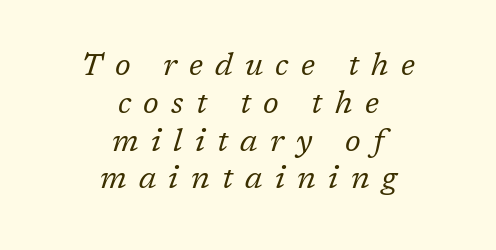
{"serif": "yes", "italic": "yes", "lean": "right", "slant_degrees": 17, "bold": "no", "weight": "regular", "width": "normal", "stroke_contrast": "low", "x_height": "medium", "monospaced": "no", "underline": "no", "align": "center", "line_spacing_ratio": 1.22, "letter_spacing": "wide", "letter_spacing_em": 0.4, "glyph_px": 31}
